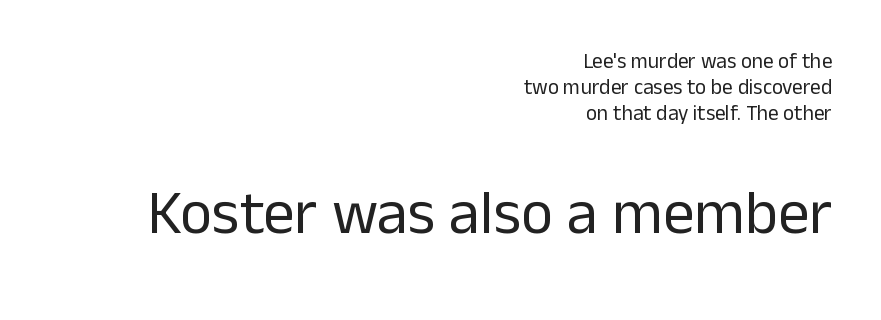
The image shows 62 px regular-weight sans-serif type, upright; set right-aligned, line spacing 1.24x, normal letter spacing, not underlined; the second (bottom) block is 2.95x larger; low stroke contrast and a medium x-height.
